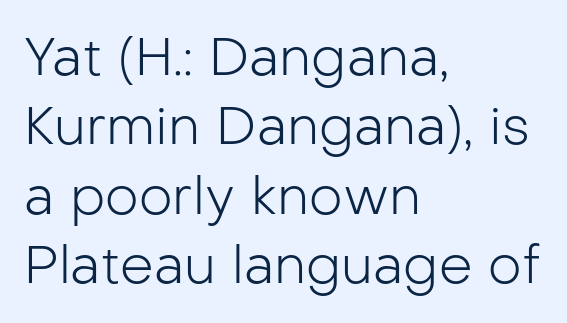
{"serif": "no", "italic": "no", "bold": "no", "weight": "light", "width": "normal", "stroke_contrast": "low", "x_height": "medium", "monospaced": "no", "underline": "no", "align": "left", "line_spacing": "normal", "line_spacing_ratio": 1.31, "letter_spacing": "normal", "letter_spacing_em": 0.0, "glyph_px": 53}
